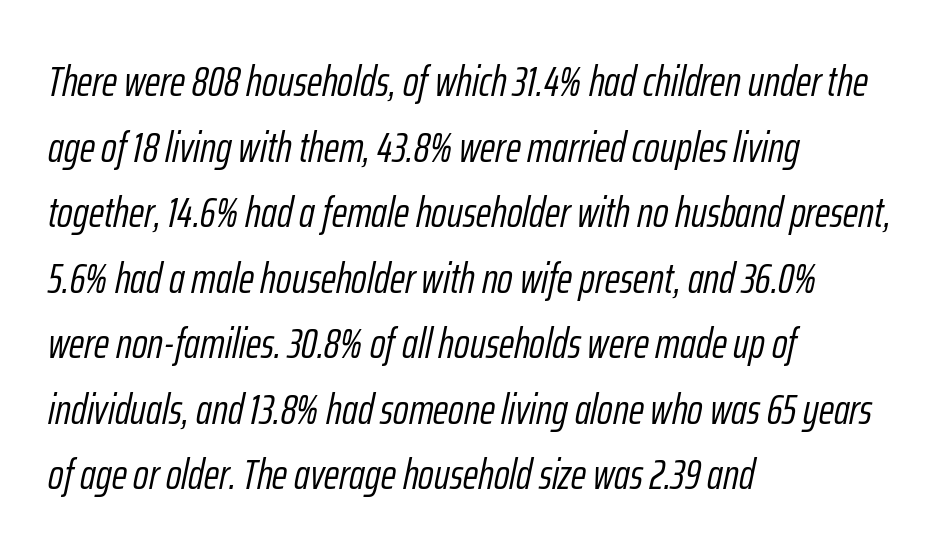
The strokes carry an ordinary text weight at most. A typesetter would call this proportional, since set widths differ per character. If you drew a line through each stem, it would be angled. Letter spacing: default. The gap between lines stays unmarked. The rendering anchors every line to the left-hand side.
